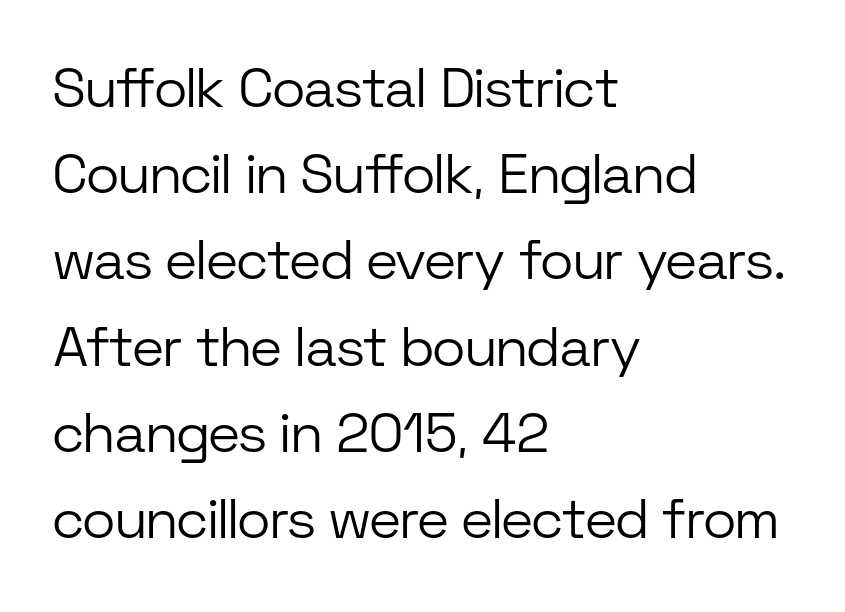
Q: Is the text bold? A: No.
Q: Is the text italic (slanted)? A: No, it is upright.
Q: Is the typeface a serif or a sans-serif typeface? A: Sans-serif.
Q: Is the text underlined? A: No.
Q: How is the paragraph aligned? A: Left-aligned.
Q: Is the spacing between letters normal or unusually wide? A: Normal.
Q: Is the spacing between lines tight, normal or loose? A: Normal.
Q: Width (condensed, normal, or wide)? A: Normal.
Q: Stroke contrast? A: Low.
Q: x-height? A: Medium.
Q: Monospaced? A: No.
